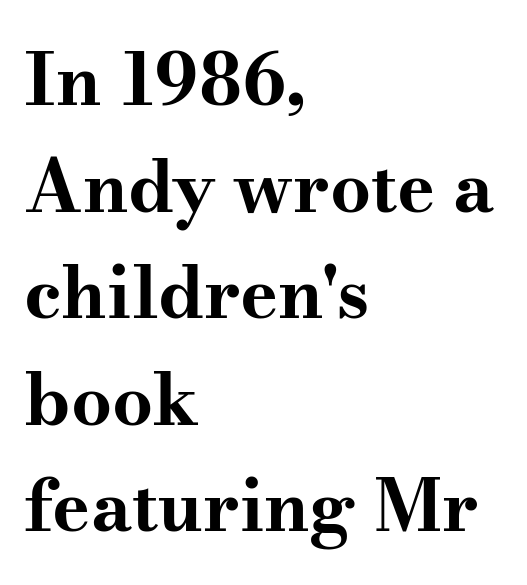
Students, this is bold: see how much ink each stroke carries. Italic: no, the glyphs are upright roman. The passage shown is typeset with a serif family. Note the varied advance widths — an 'i' is clearly narrower than an 'm'. The lines in this sample share a left origin and differ only in where they stop. Each word holds together tightly as a unit, with standard inter-letter gaps.
